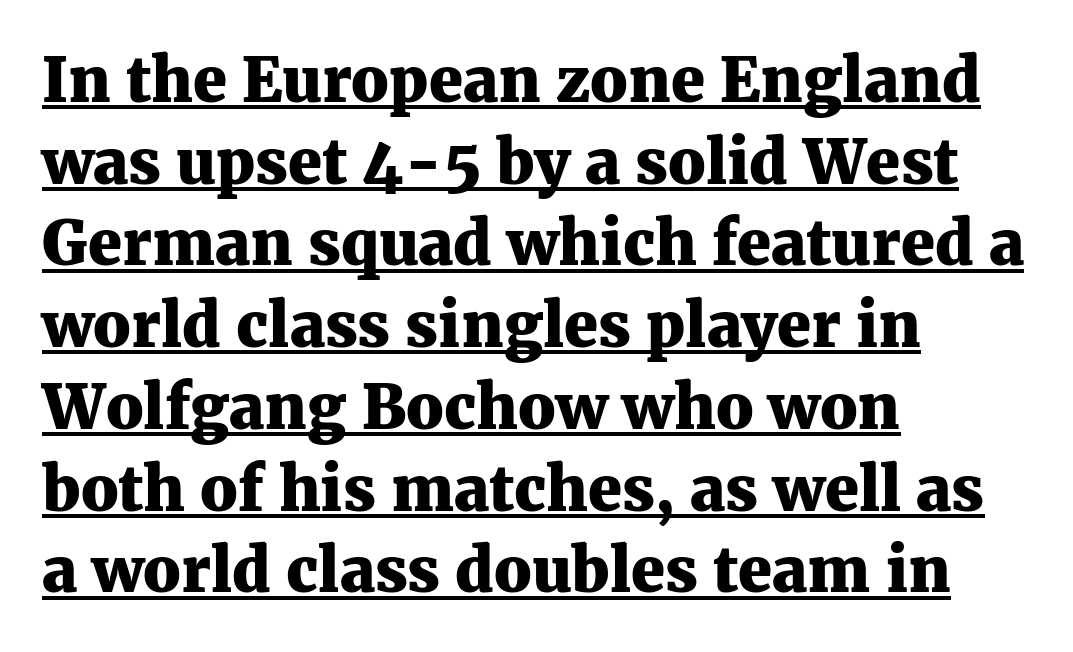
The image shows 61 px heavy serif type, upright; set left-aligned, normal line spacing (1.34x), normal letter spacing, underlined; medium stroke contrast and a medium x-height.
